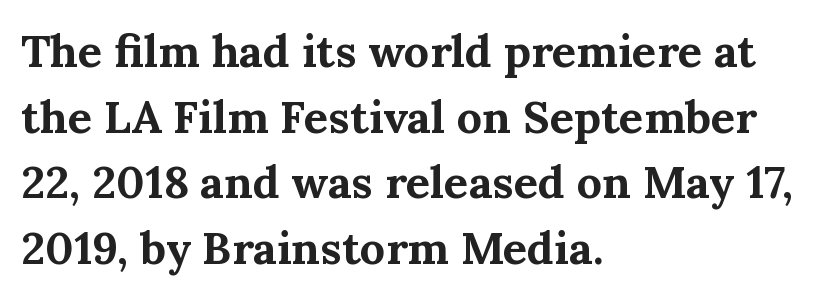
Beneath every word, the page is bare. This sample keeps an unexceptional amount of space between lines. The rendering uses natural spacing where letterforms have individual widths. Compared with an ordinary text face, these strokes are far heavier — a full bold.
